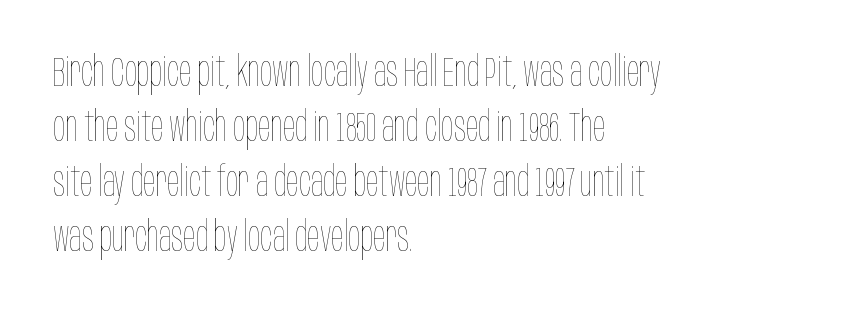
Observe the ordinary spacing: letters are neighbours, not strangers. The typesetting does not lean heavy: it is not bold. A normal amount of white space separates one row of letters from the next. The rendering anchors every line to the left-hand side. The face used here is proportionally spaced, like ordinary book or web type. Check under the words: just untouched page.
